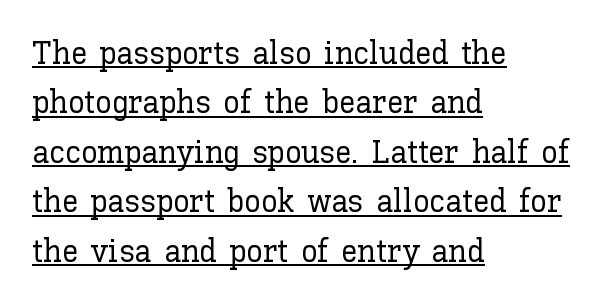
The passage is arranged the way most books set body copy — flush left. Is this a fixed-width face? No — the glyphs have proportional, varying widths. Upright lettering throughout. Caption: standard tracking, unaltered.
